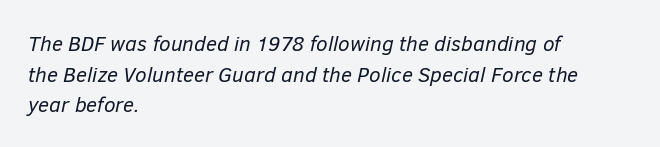
The letters sit at their default tracking, neither squeezed nor spread. All the whitespace from short lines collects on the right. The strokes are not fattened; the text isn't bold. Descender tails drop into unmarked territory. Compared with typical paragraphs, the rows here are spaced about the same. The whole block is typeset with a tilt.
